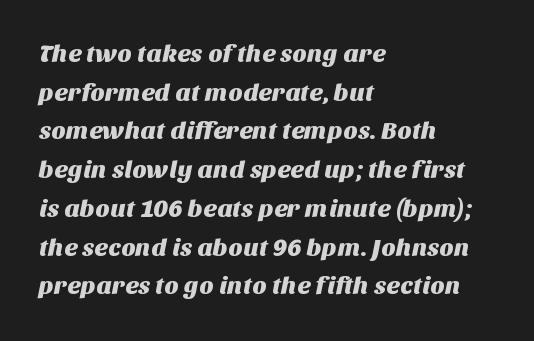
Horizontal alignment here is leftward, the default for most running prose. A typesetter would call this leading conventional body-copy spacing. The rendering keeps characters at their native spacing. Type without underlining.
